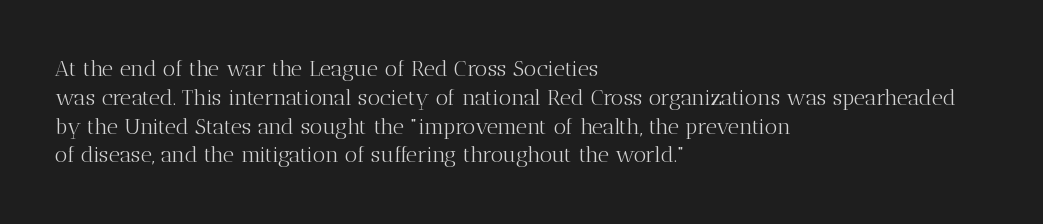
No extra ink here — the face is not bold. The ragged edge is on the right, which tells us the setting is flush left. Decoration check: the copy has no underline. Between one letter and the next there's only the usual sliver of space. No italicization has been applied; the sample stays upright. Successive baselines arrive at the customary interval.
